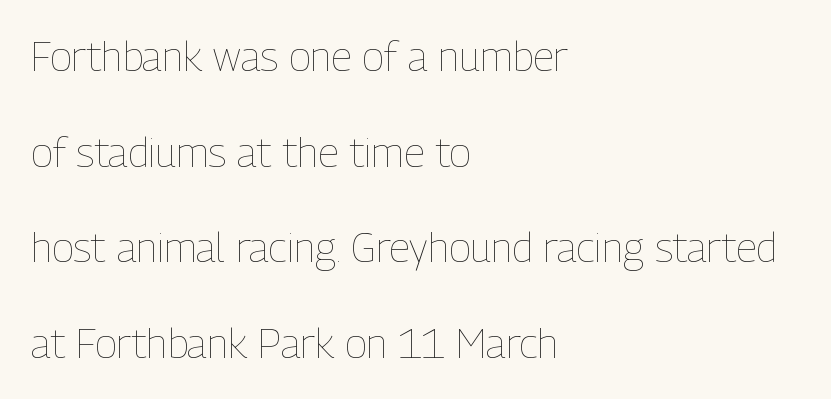
{"italic": "no", "bold": "no", "weight": "thin", "width": "condensed", "stroke_contrast": "low", "x_height": "medium", "monospaced": "no", "underline": "no", "align": "left", "line_spacing": "loose", "line_spacing_ratio": 2.33, "letter_spacing": "normal", "letter_spacing_em": 0.0, "glyph_px": 41}
